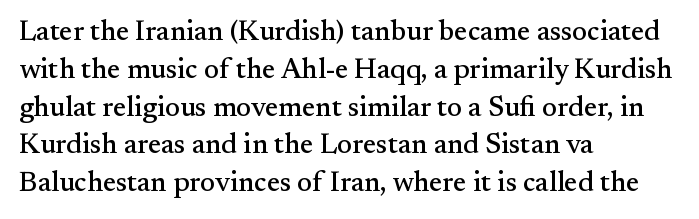
Default kerning and tracking; the words read as compact shapes. Little horizontal feet cap the strokes, marking this as serif type. The lines sit at an ordinary, default distance from one another. Has an underline been added? It has not.
